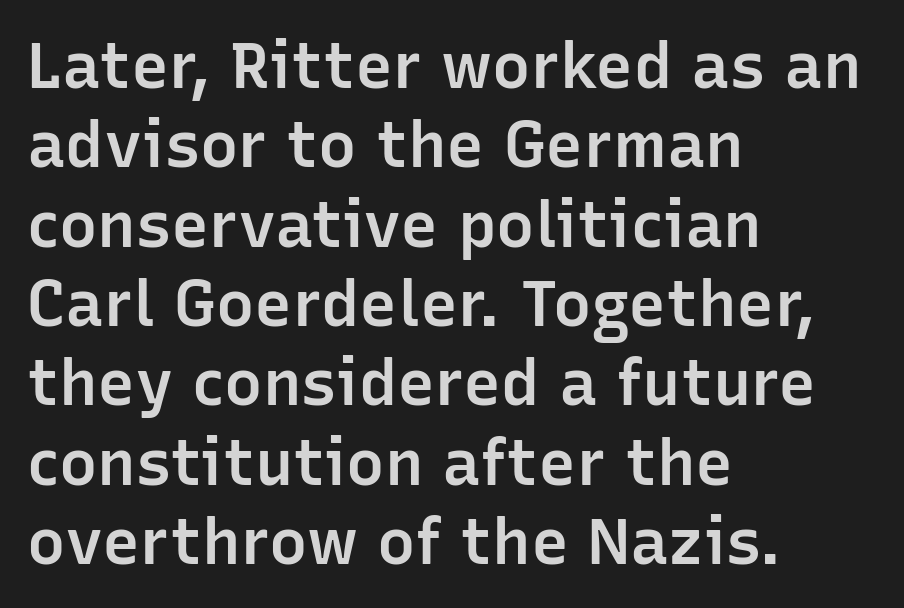
The image shows 64 px semibold sans-serif type, upright; set left-aligned, line spacing 1.24x, normal letter spacing, not underlined; low stroke contrast and a medium x-height.
